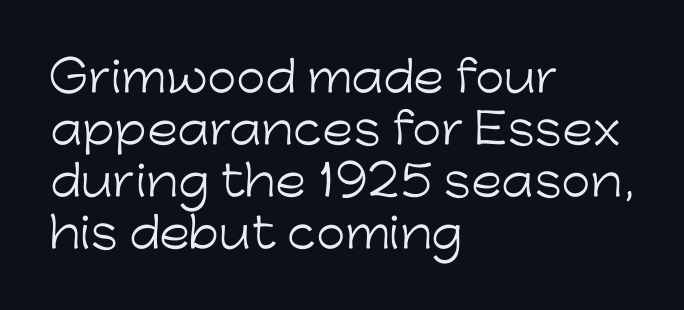
{"serif": "no", "italic": "no", "bold": "no", "weight": "light", "width": "normal", "stroke_contrast": "low", "x_height": "medium", "monospaced": "no", "underline": "no", "align": "left", "line_spacing_ratio": 1.24, "letter_spacing": "normal", "letter_spacing_em": 0.0, "glyph_px": 42}
